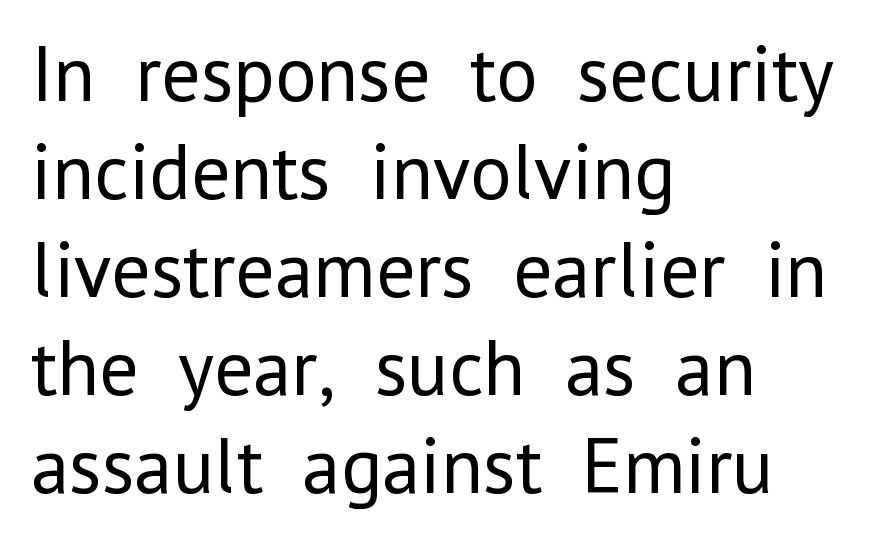
Q: Is the text bold? A: No.
Q: Is the text italic (slanted)? A: No, it is upright.
Q: Is the typeface a serif or a sans-serif typeface? A: Sans-serif.
Q: Is the text underlined? A: No.
Q: How is the paragraph aligned? A: Left-aligned.
Q: Is the spacing between letters normal or unusually wide? A: Normal.
Q: Width (condensed, normal, or wide)? A: Normal.
Q: Stroke contrast? A: Low.
Q: x-height? A: Medium.
Q: Monospaced? A: No.
